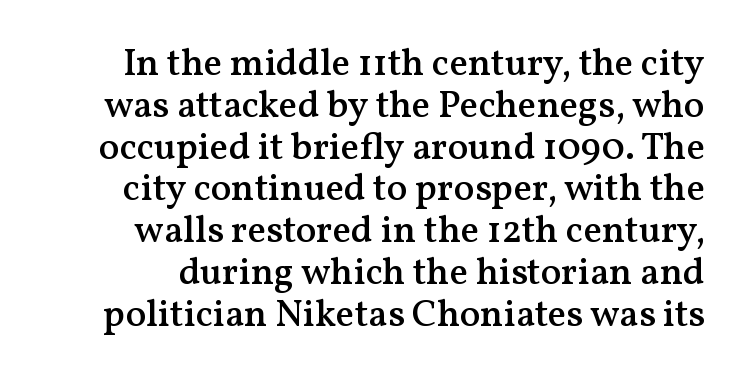
Q: Is the text bold? A: Semi-bold.
Q: Is the text italic (slanted)? A: No, it is upright.
Q: Is the typeface a serif or a sans-serif typeface? A: Serif.
Q: Is the text underlined? A: No.
Q: Is the spacing between letters normal or unusually wide? A: Normal.
Q: Is the spacing between lines tight, normal or loose? A: Tight.
Q: Width (condensed, normal, or wide)? A: Normal.
Q: Stroke contrast? A: Medium.
Q: x-height? A: Medium.
Q: Monospaced? A: No.
